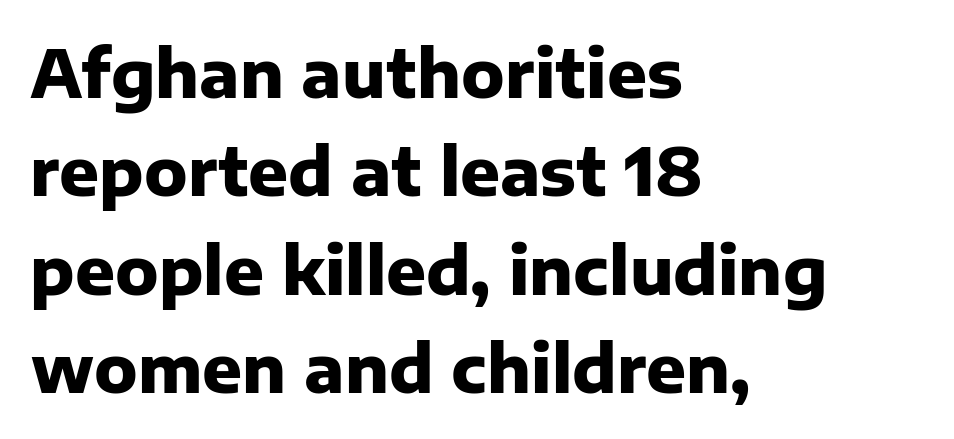
The image shows 66 px heavy sans-serif type, upright; set left-aligned, normal line spacing (1.49x), normal letter spacing, not underlined; low stroke contrast and a medium x-height.
